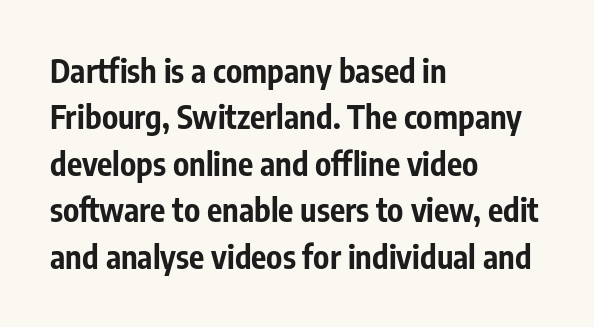
Q: Is the text bold? A: Yes.
Q: Is the text italic (slanted)? A: No, it is upright.
Q: Is the typeface a serif or a sans-serif typeface? A: Sans-serif.
Q: Is the text underlined? A: No.
Q: How is the paragraph aligned? A: Left-aligned.
Q: Is the spacing between letters normal or unusually wide? A: Normal.
Q: Is the spacing between lines tight, normal or loose? A: Normal.
Q: Width (condensed, normal, or wide)? A: Condensed.
Q: Stroke contrast? A: Low.
Q: x-height? A: Medium.
Q: Monospaced? A: No.
